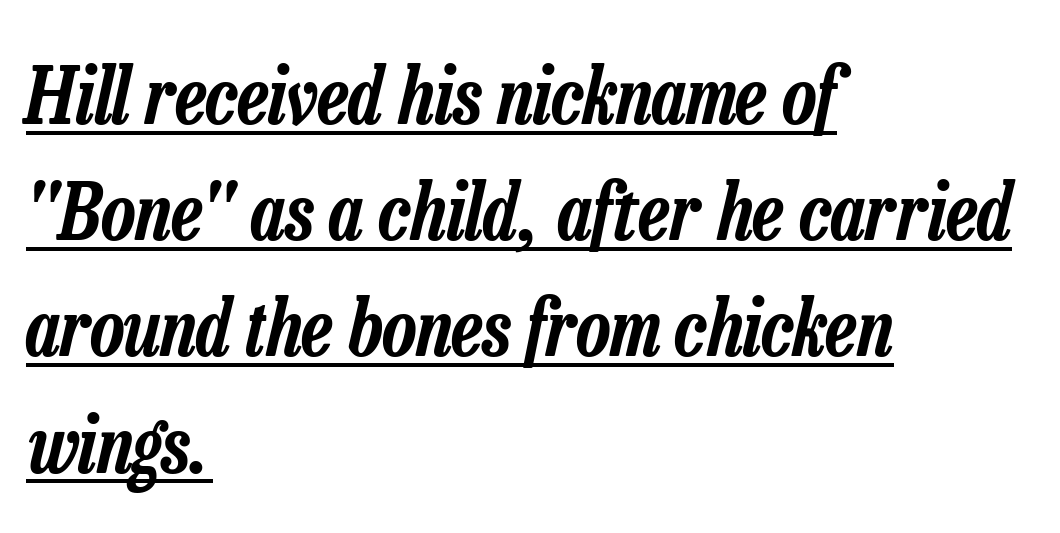
Q: Is the text italic (slanted)? A: Yes, it leans right by about 13 degrees.
Q: Is the text underlined? A: Yes.
Q: How is the paragraph aligned? A: Left-aligned.
Q: Is the spacing between letters normal or unusually wide? A: Normal.
Q: Is the spacing between lines tight, normal or loose? A: Normal.
Q: Width (condensed, normal, or wide)? A: Condensed.
Q: Stroke contrast? A: Low.
Q: x-height? A: Medium.
Q: Monospaced? A: No.
